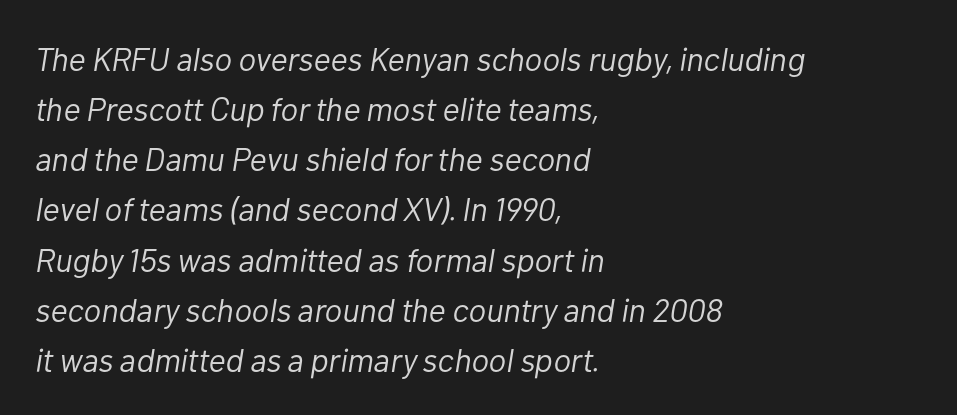
{"italic": "yes", "lean": "right", "slant_degrees": 10, "bold": "no", "weight": "light", "width": "normal", "stroke_contrast": "low", "x_height": "medium", "monospaced": "no", "underline": "no", "align": "left", "line_spacing": "normal", "line_spacing_ratio": 1.52, "letter_spacing": "normal", "letter_spacing_em": 0.0, "glyph_px": 33}
